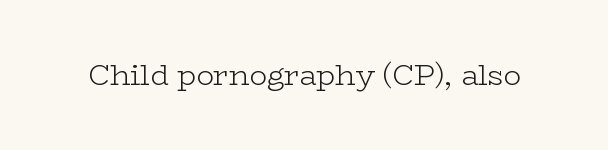
Q: Is the text bold? A: No.
Q: Is the text italic (slanted)? A: No, it is upright.
Q: Is the typeface a serif or a sans-serif typeface? A: Serif.
Q: Is the text underlined? A: No.
Q: Is the spacing between letters normal or unusually wide? A: Normal.
Q: Width (condensed, normal, or wide)? A: Wide.
Q: Stroke contrast? A: Low.
Q: x-height? A: Medium.
Q: Monospaced? A: No.
